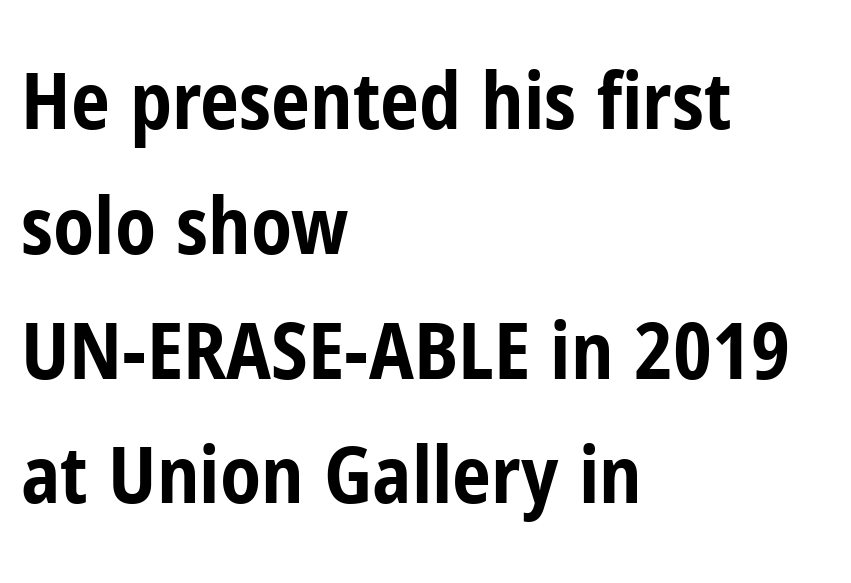
{"serif": "no", "italic": "no", "bold": "yes", "weight": "bold", "width": "condensed", "stroke_contrast": "low", "x_height": "medium", "monospaced": "no", "underline": "no", "align": "left", "line_spacing": "normal", "line_spacing_ratio": 1.6, "letter_spacing": "normal", "letter_spacing_em": 0.0, "glyph_px": 78}
